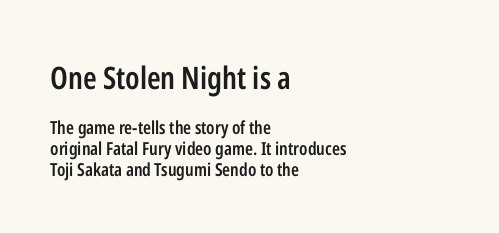
Q: Is the text bold? A: Semi-bold.
Q: Is the text italic (slanted)? A: No, it is upright.
Q: Is the typeface a serif or a sans-serif typeface? A: Sans-serif.
Q: Is the text underlined? A: No.
Q: How is the paragraph aligned? A: Left-aligned.
Q: Is the spacing between letters normal or unusually wide? A: Normal.
Q: Which block of text is set in a larger size, the first (top) or the second (bottom)? A: The first (top) one.
Q: Width (condensed, normal, or wide)? A: Condensed.
Q: Stroke contrast? A: Low.
Q: x-height? A: Medium.
Q: Monospaced? A: No.
